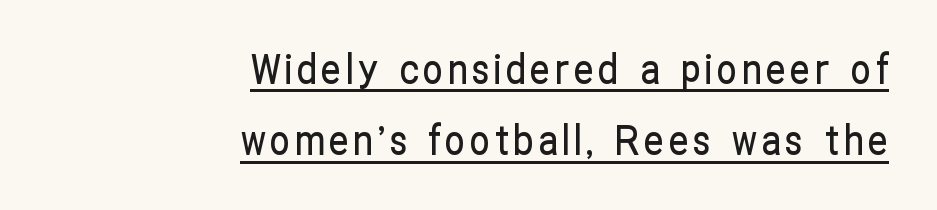
{"serif": "no", "italic": "no", "width": "condensed", "stroke_contrast": "low", "x_height": "medium", "monospaced": "no", "underline": "yes", "align": "right", "line_spacing_ratio": 1.78, "glyph_px": 40}
